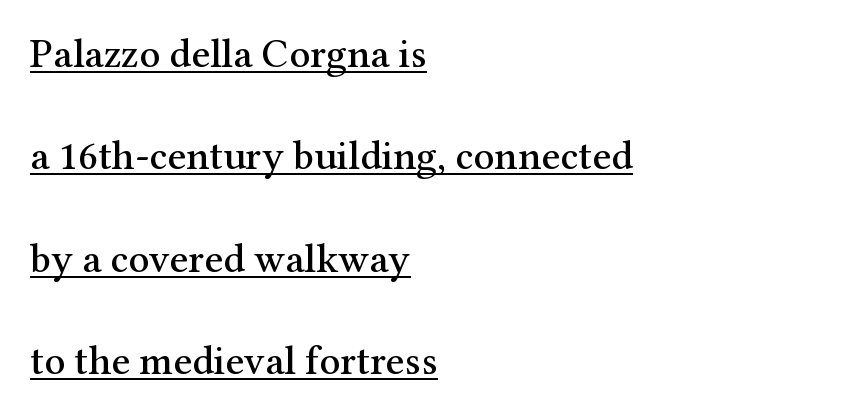
{"serif": "yes", "italic": "no", "width": "normal", "stroke_contrast": "medium", "x_height": "medium", "monospaced": "no", "underline": "yes", "align": "left", "line_spacing": "loose", "line_spacing_ratio": 2.5, "letter_spacing": "normal", "letter_spacing_em": 0.0, "glyph_px": 41}
